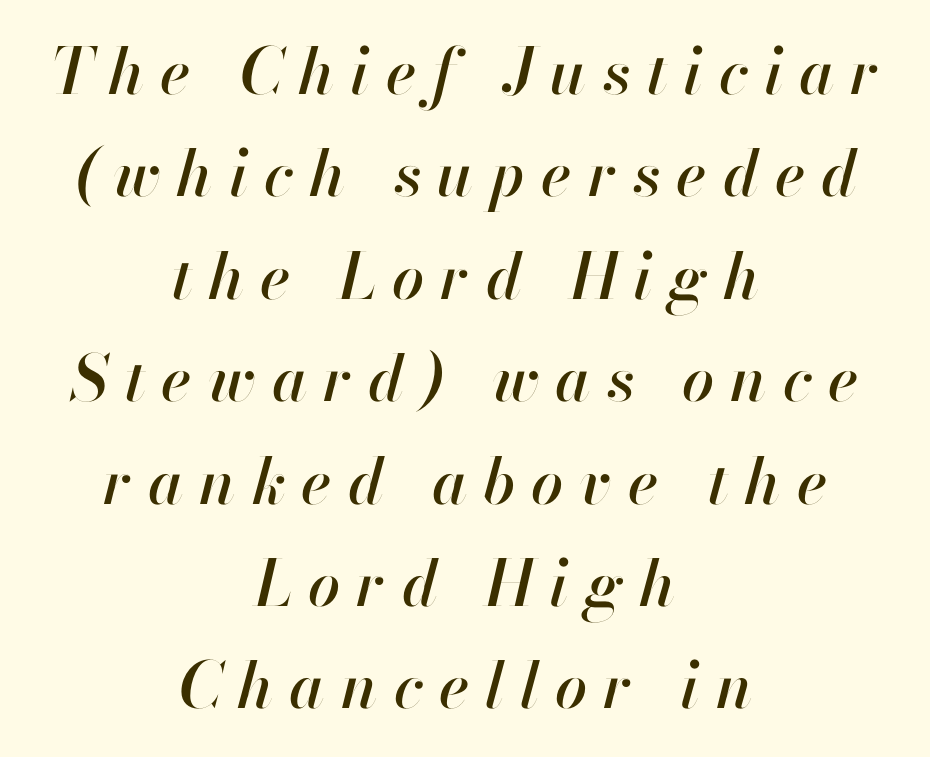
Q: Is the text italic (slanted)? A: Yes, it leans right by about 13 degrees.
Q: Is the text underlined? A: No.
Q: How is the paragraph aligned? A: Centered.
Q: Is the spacing between letters normal or unusually wide? A: Unusually wide.
Q: Is the spacing between lines tight, normal or loose? A: Normal.
Q: Width (condensed, normal, or wide)? A: Normal.
Q: Stroke contrast? A: High.
Q: x-height? A: Small.
Q: Monospaced? A: No.
